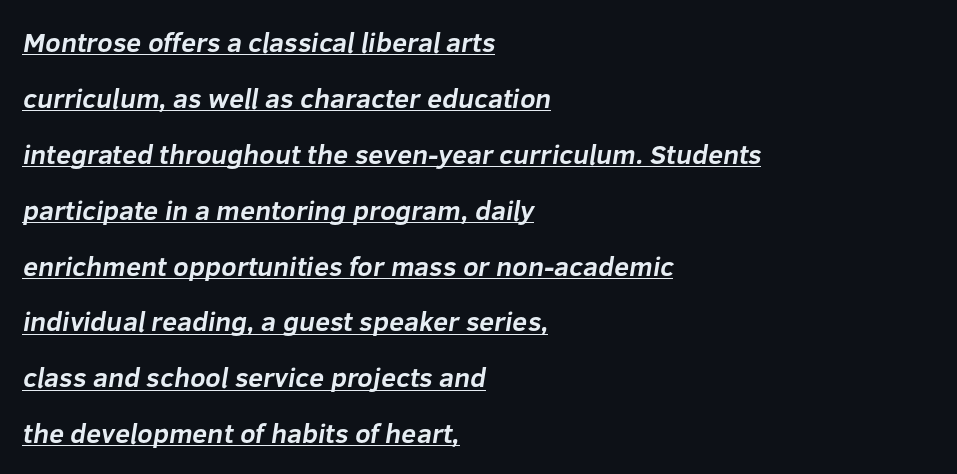
{"bold": "yes", "underline": "yes", "align": "left", "line_spacing": "loose", "line_spacing_ratio": 2.07, "letter_spacing": "normal", "letter_spacing_em": 0.0, "glyph_px": 27}
